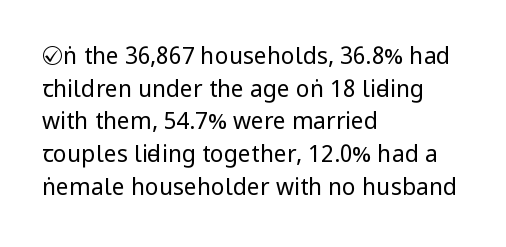
{"italic": "no", "bold": "no", "underline": "no", "align": "left", "line_spacing": "normal", "line_spacing_ratio": 1.42, "letter_spacing": "normal", "letter_spacing_em": 0.0, "glyph_px": 23}
